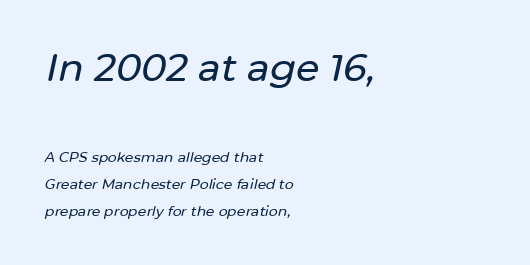
Q: Is the text italic (slanted)? A: Yes, it leans right by about 12 degrees.
Q: Is the text underlined? A: No.
Q: How is the paragraph aligned? A: Left-aligned.
Q: Is the spacing between letters normal or unusually wide? A: Normal.
Q: Is the spacing between lines tight, normal or loose? A: Loose.
Q: Which block of text is set in a larger size, the first (top) or the second (bottom)? A: The first (top) one.
Q: Width (condensed, normal, or wide)? A: Normal.
Q: Stroke contrast? A: Low.
Q: x-height? A: Medium.
Q: Monospaced? A: No.
